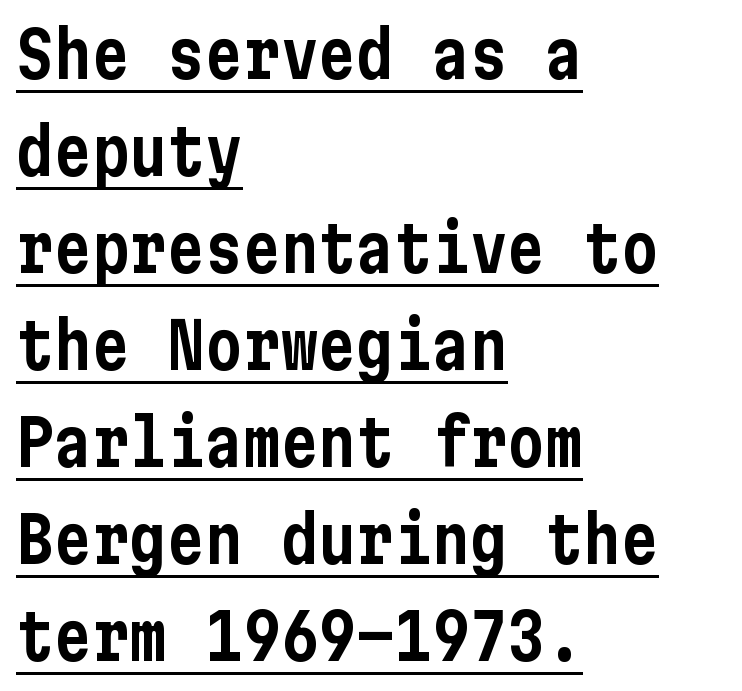
Here the glyphs are tracked normally, forming tight word shapes. Line starts are locked; line ends wander. The block of text has a typical density, with ordinary space between rows. Posture: straight, roman, zero tilt. Each line of the rendering has a horizontal stroke beneath the glyphs. The letters carry no serifs — their stems end cleanly without finishing strokes.
